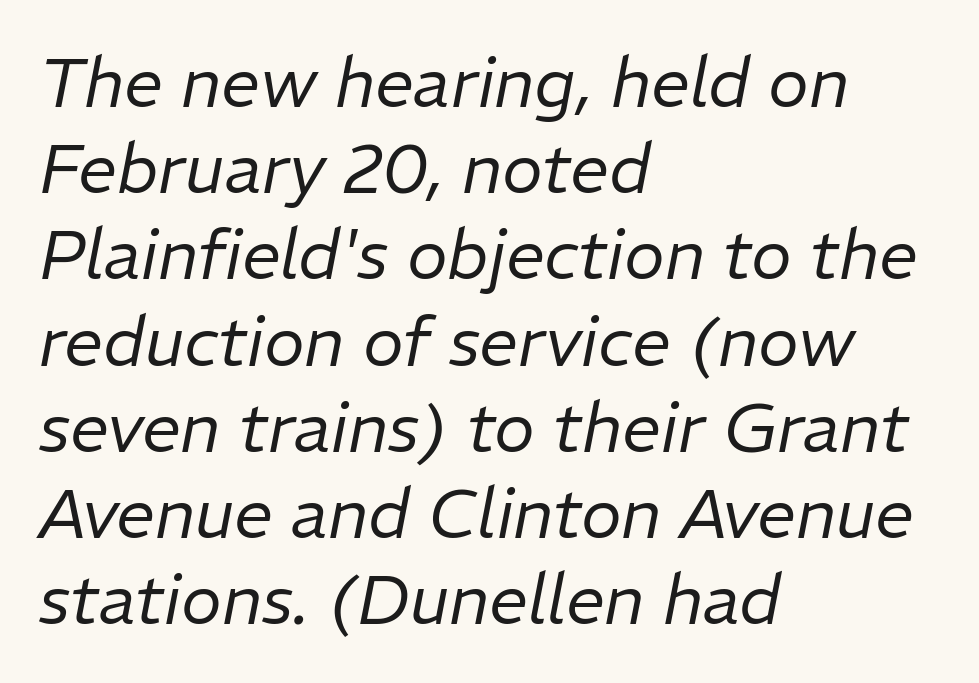
Q: Is the text bold? A: No.
Q: Is the text italic (slanted)? A: Yes, it leans right by about 11 degrees.
Q: Is the text underlined? A: No.
Q: How is the paragraph aligned? A: Left-aligned.
Q: Is the spacing between letters normal or unusually wide? A: Normal.
Q: Is the spacing between lines tight, normal or loose? A: Normal.
Q: Width (condensed, normal, or wide)? A: Normal.
Q: Stroke contrast? A: Low.
Q: x-height? A: Medium.
Q: Monospaced? A: No.
